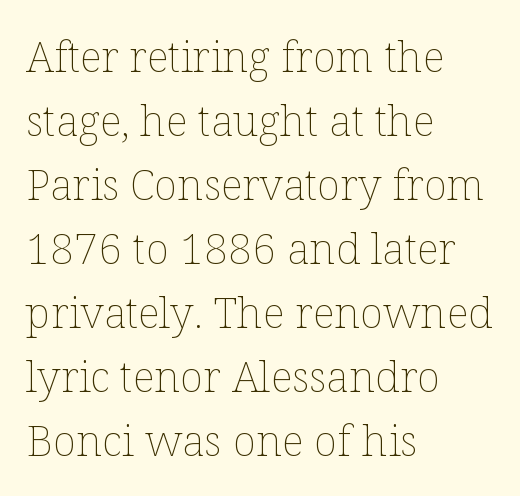
The image shows 43 px thin type, upright; set left-aligned, normal line spacing (1.49x), normal letter spacing, not underlined; low stroke contrast and a medium x-height.
